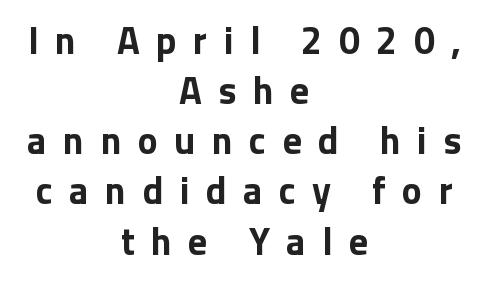
Its strokes are broad and dark, the hallmark of bold type. In terms of leading, this rendering sits right in the middle. The typeface chosen for these lines omits serifs. The gaps between neighbouring characters are conspicuously large. The rag falls on both sides of this text block equally. Characters remain perfectly vertical along every line.
